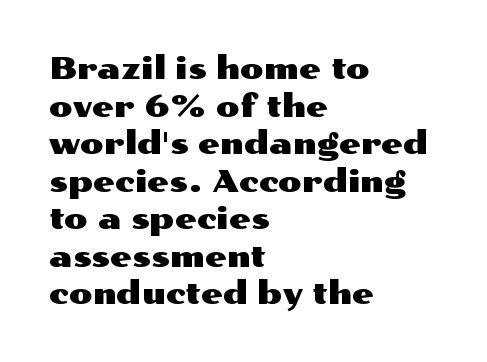
Q: Is the text italic (slanted)? A: No, it is upright.
Q: Is the typeface a serif or a sans-serif typeface? A: Sans-serif.
Q: Is the text underlined? A: No.
Q: How is the paragraph aligned? A: Left-aligned.
Q: Is the spacing between letters normal or unusually wide? A: Normal.
Q: Width (condensed, normal, or wide)? A: Wide.
Q: Stroke contrast? A: Medium.
Q: x-height? A: Medium.
Q: Monospaced? A: No.
